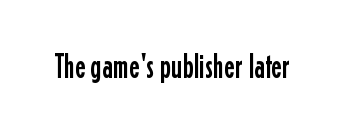
Honestly, the letter spacing is just normal — you wouldn't notice it. The typeface chosen for these lines omits serifs. Looks like regular typesetting: each glyph gets only the width it needs. In terms of posture, this sample is upright. Clear beneath every line of the passage.
